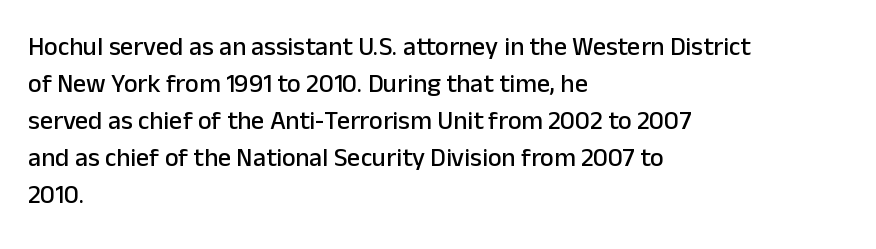
The image shows 26 px text type, upright; set left-aligned, normal line spacing (1.42x), normal letter spacing, not underlined.
